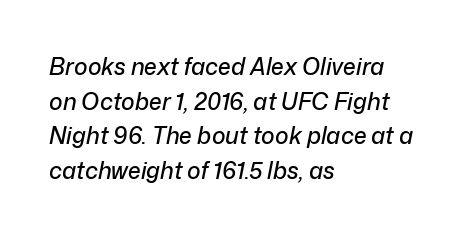
{"italic": "yes", "lean": "right", "slant_degrees": 12, "underline": "no", "align": "left", "line_spacing": "normal", "line_spacing_ratio": 1.51, "letter_spacing": "normal", "letter_spacing_em": 0.0, "glyph_px": 23}
